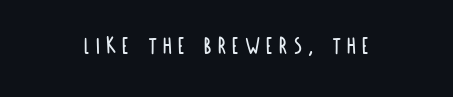
What stands out about the letter spacing? Its width — letters are far apart. Posture: upright roman. The words here are not underlined. Teacher's note: observe the equal gaps on both sides — that is centered alignment.
